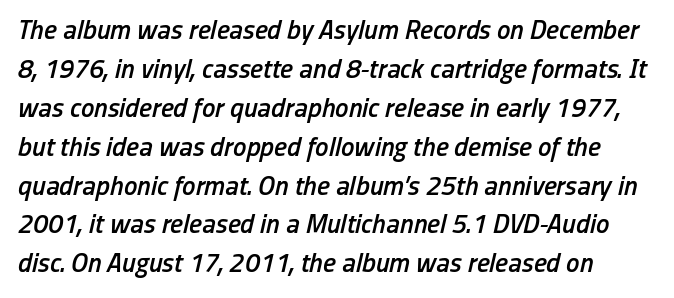
Q: Is the text bold? A: Semi-bold.
Q: Is the text italic (slanted)? A: Yes, it leans right by about 13 degrees.
Q: Is the text underlined? A: No.
Q: Is the spacing between letters normal or unusually wide? A: Normal.
Q: Is the spacing between lines tight, normal or loose? A: Normal.
